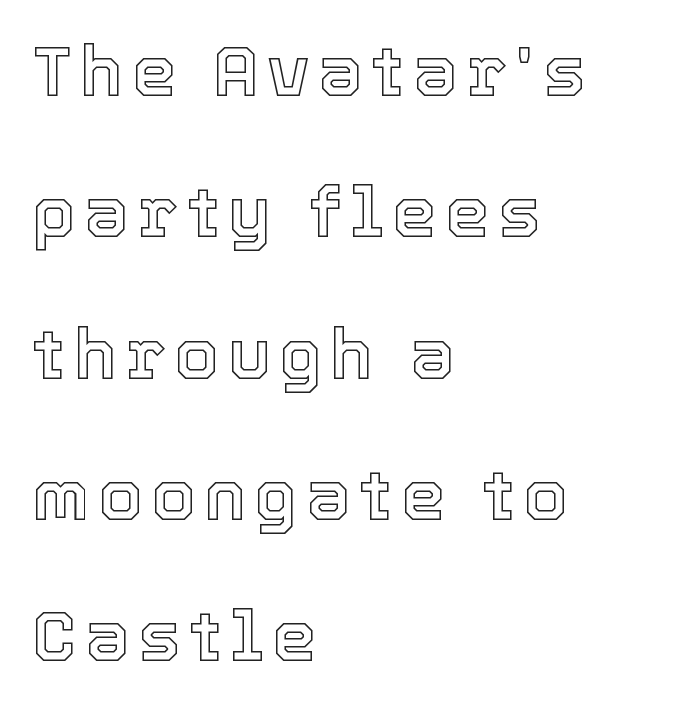
{"italic": "no", "width": "normal", "x_height": "medium", "monospaced": "no", "underline": "no", "align": "left", "line_spacing": "loose", "line_spacing_ratio": 1.99, "glyph_px": 71}
